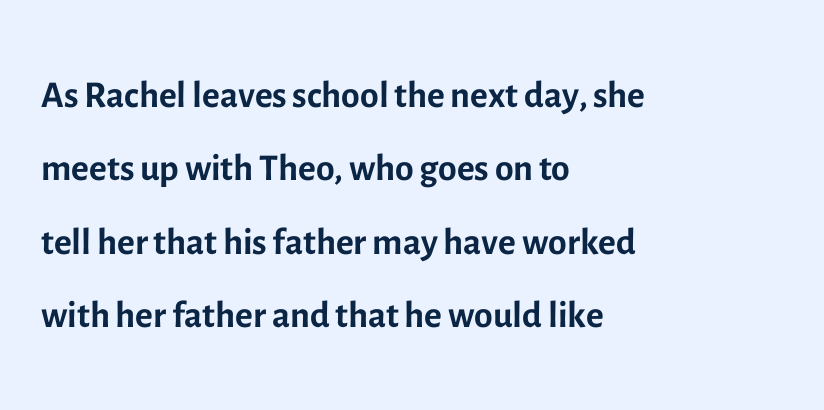
The image shows 54 px regular-weight sans-serif type, upright; set left-aligned, normal line spacing (1.36x), normal letter spacing, not underlined; a medium x-height.
